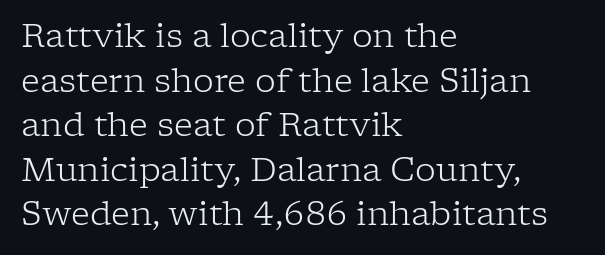
Q: Is the text bold? A: No.
Q: Is the text italic (slanted)? A: No, it is upright.
Q: Is the typeface a serif or a sans-serif typeface? A: Serif.
Q: Is the text underlined? A: No.
Q: How is the paragraph aligned? A: Left-aligned.
Q: Is the spacing between letters normal or unusually wide? A: Normal.
Q: Is the spacing between lines tight, normal or loose? A: Normal.
Q: Width (condensed, normal, or wide)? A: Normal.
Q: Stroke contrast? A: Low.
Q: x-height? A: Medium.
Q: Monospaced? A: No.
